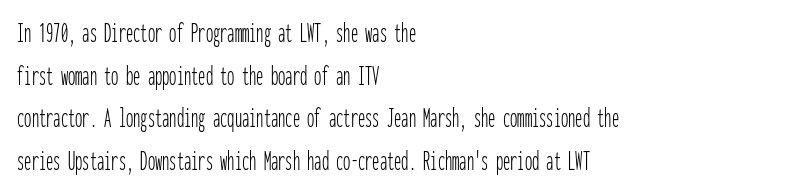
Q: Is the text bold? A: No.
Q: Is the text italic (slanted)? A: No, it is upright.
Q: Is the typeface a serif or a sans-serif typeface? A: Sans-serif.
Q: Is the text underlined? A: No.
Q: How is the paragraph aligned? A: Left-aligned.
Q: Is the spacing between letters normal or unusually wide? A: Normal.
Q: Is the spacing between lines tight, normal or loose? A: Normal.
Q: Width (condensed, normal, or wide)? A: Condensed.
Q: Stroke contrast? A: Low.
Q: x-height? A: Medium.
Q: Monospaced? A: Yes.
